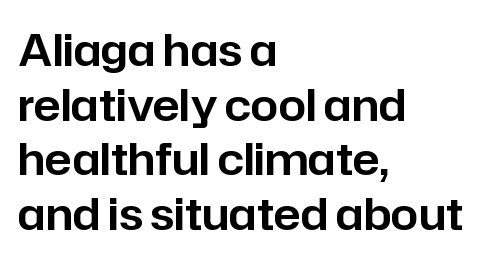
{"serif": "no", "italic": "no", "width": "normal", "stroke_contrast": "low", "x_height": "medium", "monospaced": "no", "underline": "no", "align": "left", "line_spacing_ratio": 1.24, "letter_spacing": "normal", "letter_spacing_em": 0.0, "glyph_px": 44}
